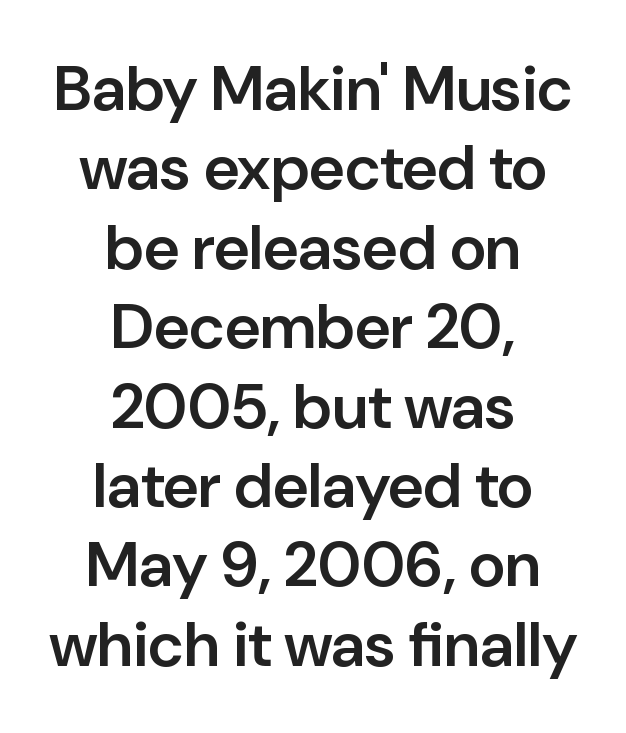
{"serif": "no", "italic": "no", "bold": "semi", "weight": "semibold", "width": "normal", "stroke_contrast": "low", "x_height": "medium", "monospaced": "no", "underline": "no", "align": "center", "line_spacing": "normal", "line_spacing_ratio": 1.26, "letter_spacing": "normal", "letter_spacing_em": 0.0, "glyph_px": 63}
